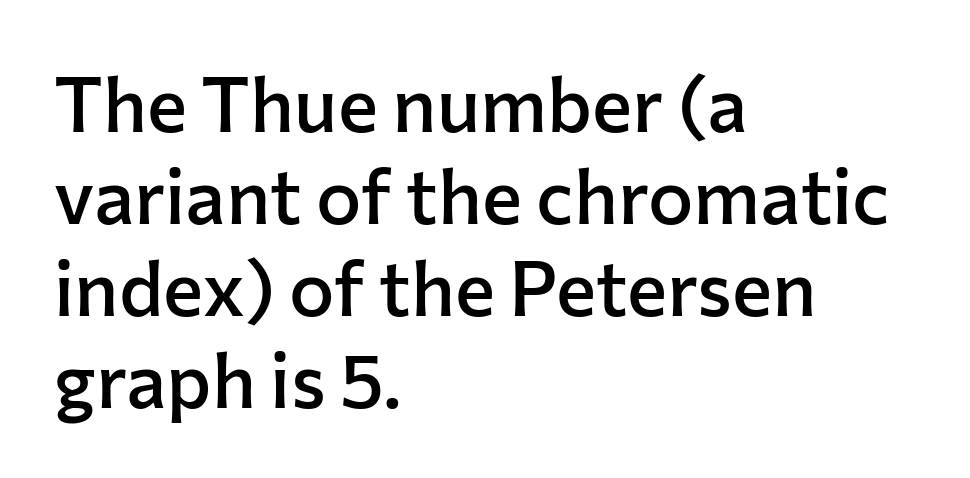
The lines in this sample share a left origin and differ only in where they stop. Bare-footed words on every line. Style check: upright. A bit beefed up — I'd call it semibold rather than bold.
